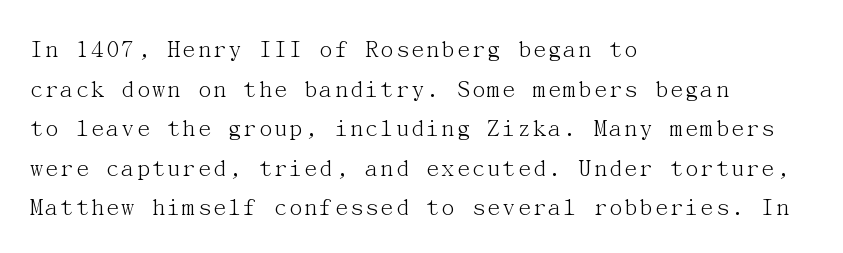
The block of text has a typical density, with ordinary space between rows. The line texture is even and compact thanks to regular tracking. Nothing heavy about these letters — not bold at all. Which margin do the lines hug? The left one — the right edge is uneven.
